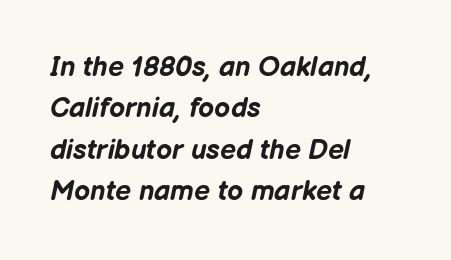
Q: Is the text bold? A: Yes.
Q: Is the text italic (slanted)? A: Yes, it leans right by about 12 degrees.
Q: Is the text underlined? A: No.
Q: How is the paragraph aligned? A: Left-aligned.
Q: Is the spacing between letters normal or unusually wide? A: Normal.
Q: Is the spacing between lines tight, normal or loose? A: Normal.
Q: Width (condensed, normal, or wide)? A: Normal.
Q: Stroke contrast? A: Low.
Q: x-height? A: Medium.
Q: Monospaced? A: No.
